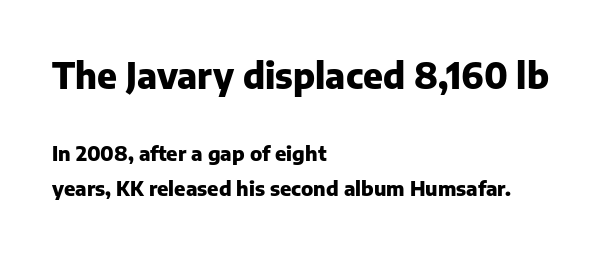
Q: Is the text bold? A: Yes.
Q: Is the text italic (slanted)? A: No, it is upright.
Q: Is the typeface a serif or a sans-serif typeface? A: Sans-serif.
Q: Is the text underlined? A: No.
Q: How is the paragraph aligned? A: Left-aligned.
Q: Is the spacing between letters normal or unusually wide? A: Normal.
Q: Which block of text is set in a larger size, the first (top) or the second (bottom)? A: The first (top) one.
Q: Width (condensed, normal, or wide)? A: Normal.
Q: Stroke contrast? A: Low.
Q: x-height? A: Medium.
Q: Monospaced? A: No.
